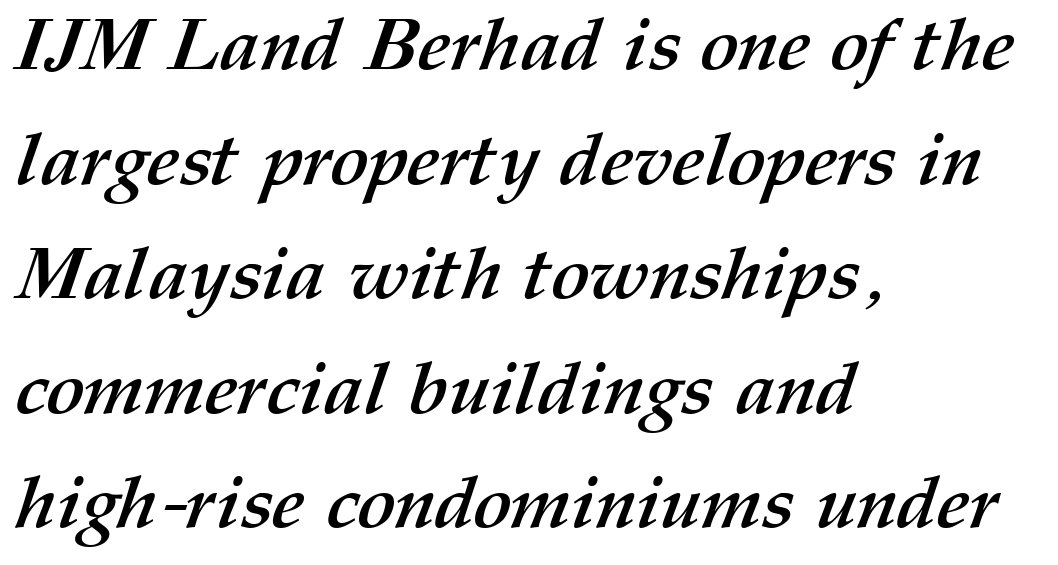
Q: Is the text bold? A: Yes.
Q: Is the text underlined? A: No.
Q: How is the paragraph aligned? A: Left-aligned.
Q: Is the spacing between letters normal or unusually wide? A: Normal.
Q: Is the spacing between lines tight, normal or loose? A: Normal.
Q: Width (condensed, normal, or wide)? A: Normal.
Q: Stroke contrast? A: Medium.
Q: x-height? A: Medium.
Q: Monospaced? A: No.
